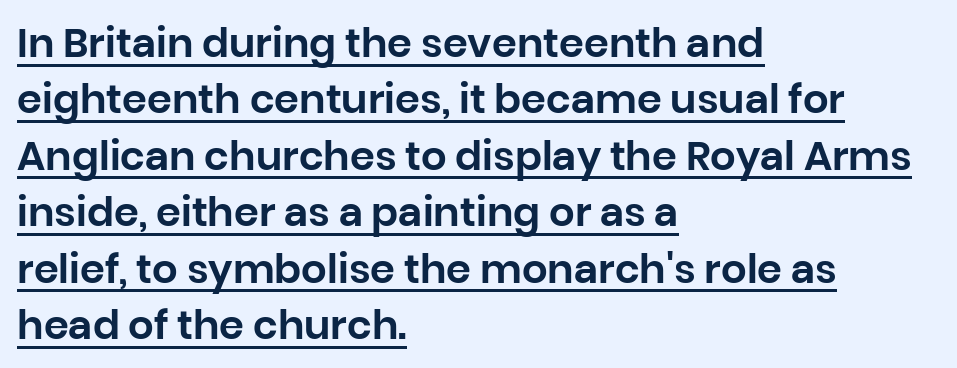
The image shows 40 px sans-serif type, upright; set left-aligned, normal line spacing (1.41x), normal letter spacing, underlined; low stroke contrast and a large x-height.
